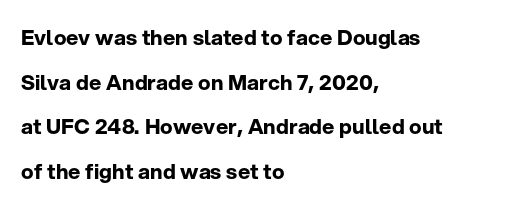
Q: Is the text bold? A: Yes.
Q: Is the text italic (slanted)? A: No, it is upright.
Q: Is the text underlined? A: No.
Q: How is the paragraph aligned? A: Left-aligned.
Q: Is the spacing between letters normal or unusually wide? A: Normal.
Q: Is the spacing between lines tight, normal or loose? A: Loose.
